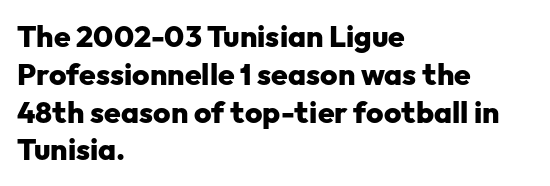
{"serif": "no", "italic": "no", "bold": "yes", "weight": "heavy", "width": "normal", "stroke_contrast": "low", "x_height": "medium", "monospaced": "no", "underline": "no", "align": "left", "line_spacing": "normal", "line_spacing_ratio": 1.26, "letter_spacing": "normal", "letter_spacing_em": 0.0, "glyph_px": 30}
